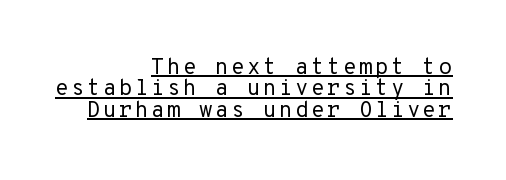
Q: Is the text bold? A: No.
Q: Is the text italic (slanted)? A: No, it is upright.
Q: Is the text underlined? A: Yes.
Q: How is the paragraph aligned? A: Right-aligned.
Q: Is the spacing between lines tight, normal or loose? A: Tight.
